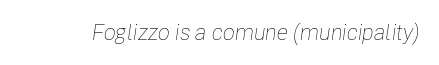
{"italic": "yes", "lean": "right", "slant_degrees": 8, "bold": "no", "underline": "no", "letter_spacing": "normal", "letter_spacing_em": 0.0, "glyph_px": 22}
